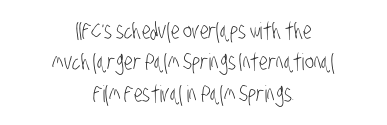
The image shows 23 px text type; set centered, normal line spacing (1.36x), normal letter spacing, not underlined.
